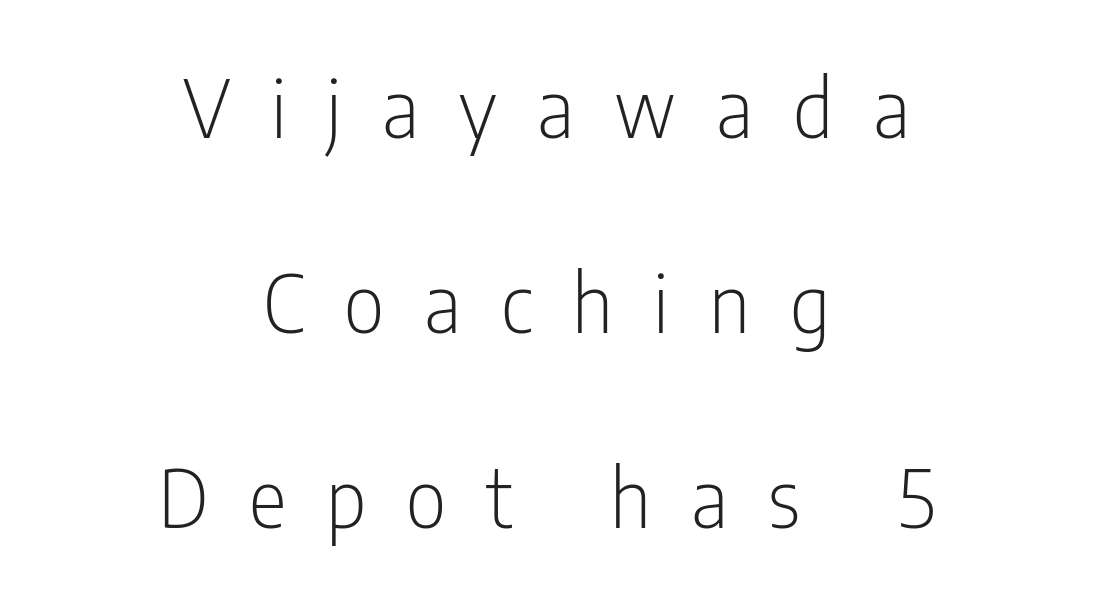
The image shows 80 px light, condensed sans-serif type, upright; set centered, loose line spacing (2.44x), unusually wide letter spacing (+0.5 em), not underlined; low stroke contrast and a medium x-height.
